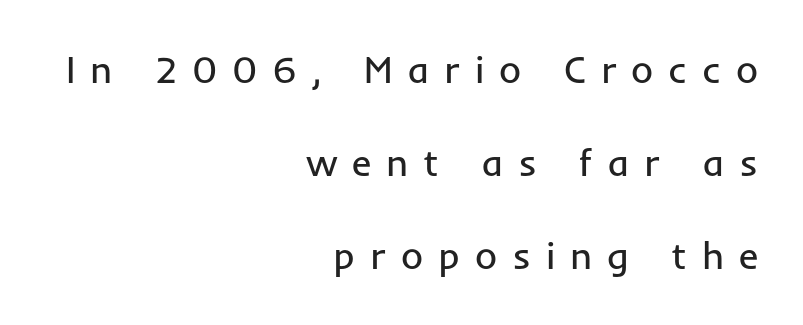
Q: Is the text bold? A: No.
Q: Is the text italic (slanted)? A: No, it is upright.
Q: Is the typeface a serif or a sans-serif typeface? A: Sans-serif.
Q: Is the text underlined? A: No.
Q: How is the paragraph aligned? A: Right-aligned.
Q: Is the spacing between letters normal or unusually wide? A: Unusually wide.
Q: Is the spacing between lines tight, normal or loose? A: Loose.
Q: Width (condensed, normal, or wide)? A: Normal.
Q: Stroke contrast? A: Low.
Q: x-height? A: Medium.
Q: Monospaced? A: No.
